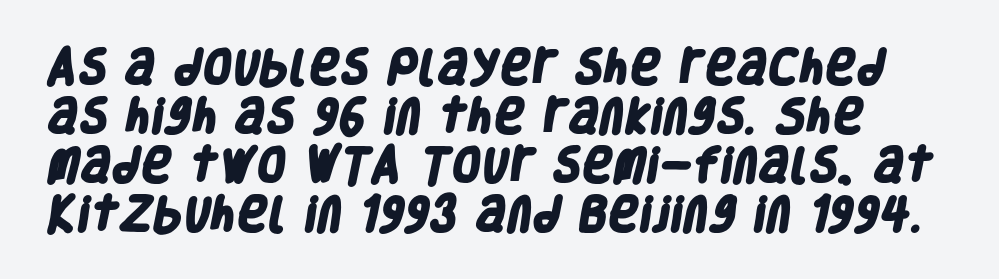
Q: Is the text bold? A: Yes.
Q: Is the typeface a serif or a sans-serif typeface? A: Sans-serif.
Q: Is the text underlined? A: No.
Q: Is the spacing between letters normal or unusually wide? A: Normal.
Q: Is the spacing between lines tight, normal or loose? A: Normal.
Q: Width (condensed, normal, or wide)? A: Condensed.
Q: Stroke contrast? A: Low.
Q: x-height? A: Large.
Q: Monospaced? A: No.
